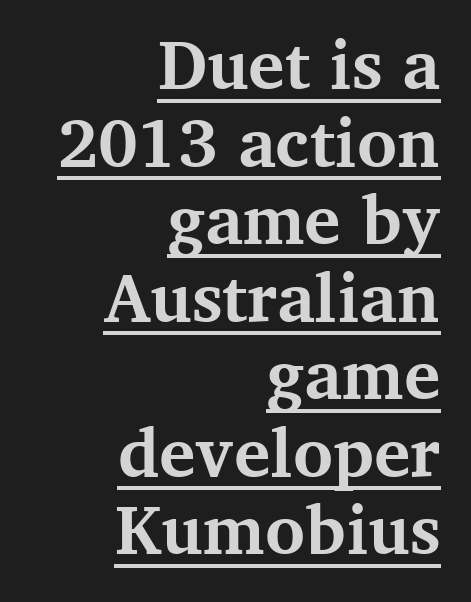
There is no visible air inserted between adjacent glyphs. Heft: maximum for text — a bold. Alignment: flush right. A typographer would call this underscored text.
